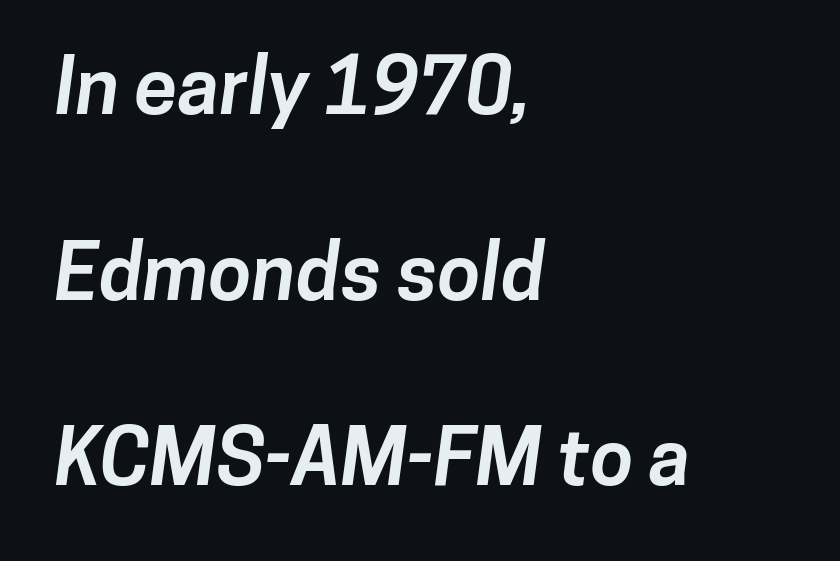
Typesetter's note: full bold, strokes at maximum text heaviness. To sum up the face: it is a sans, with no serifs. These lines are rendered in a variable-pitch font. Where is the straight margin? On the left. Does extra space separate the letters? No, they use regular spacing.
